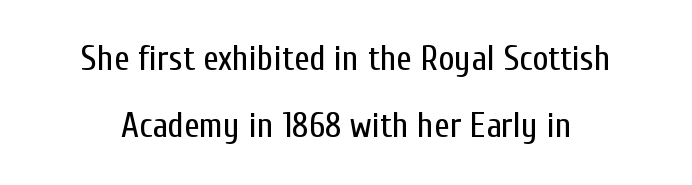
A light-to-regular cut is what we see here. Here the designer chose a conventional face with non-uniform glyph widths. The letters stand straight up with perfectly vertical stems. Stroke terminals: plain, sans-serif. Clear beneath every line of the passage. How would I describe the line gaps? Wide and relaxed.
